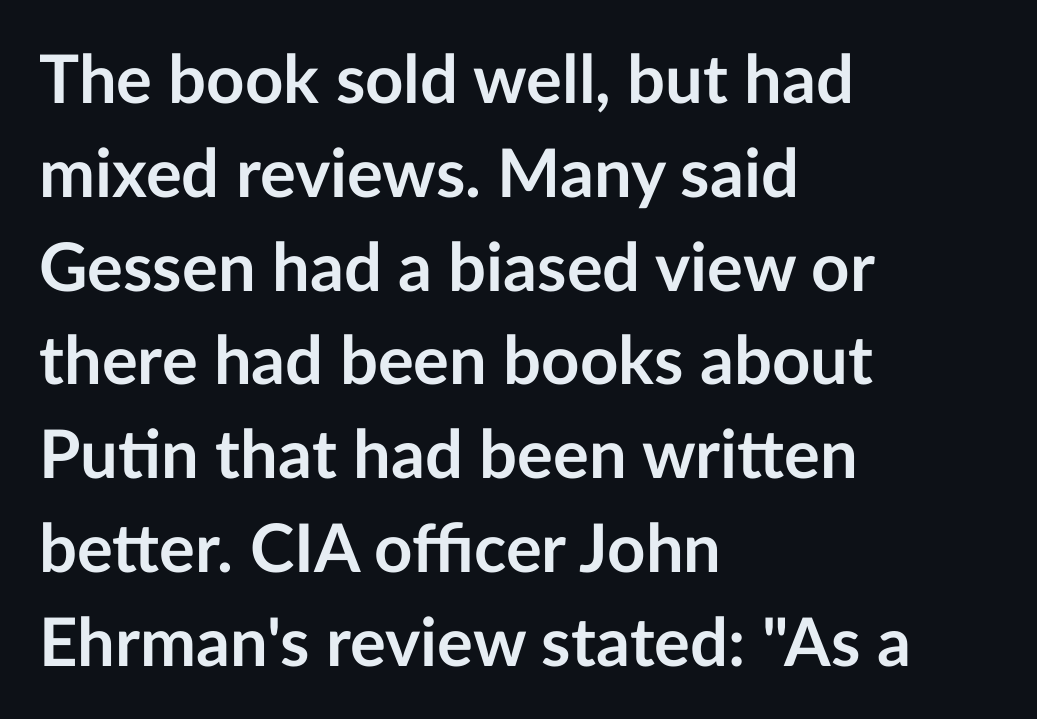
The passage shown is typeset with a sans-serif family. Look at the stroke-to-counter ratio: heavy, a bold. If you measured baseline to baseline, you'd find a middling distance. Bare-footed words on every line. Spacing verdict: proportional, widths tailored to each character. The passage is arranged the way most books set body copy — flush left.
